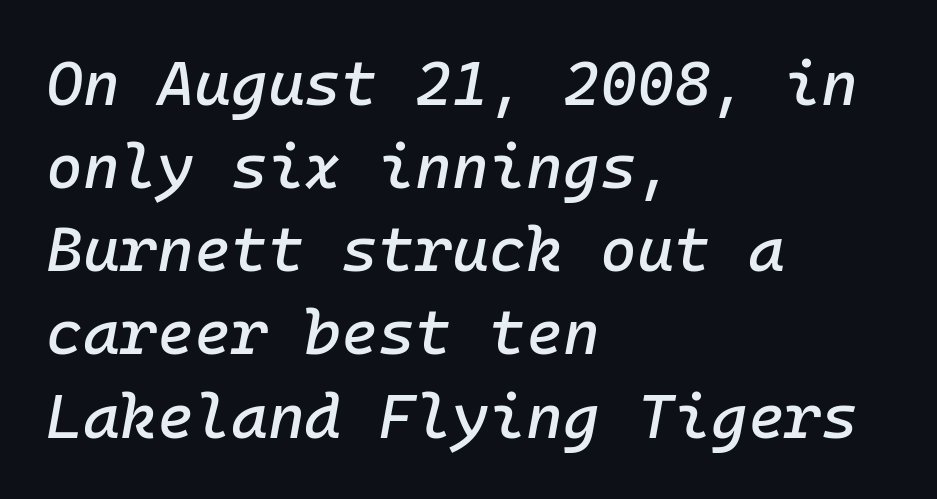
Line starts are locked; line ends wander. Designer's note — italics engaged. Monospaced: the letters line up in strict vertical columns. Regarding leading, the lines here are spaced in the standard way. No extra tracking has been applied to these lines. The words here are not underlined.
